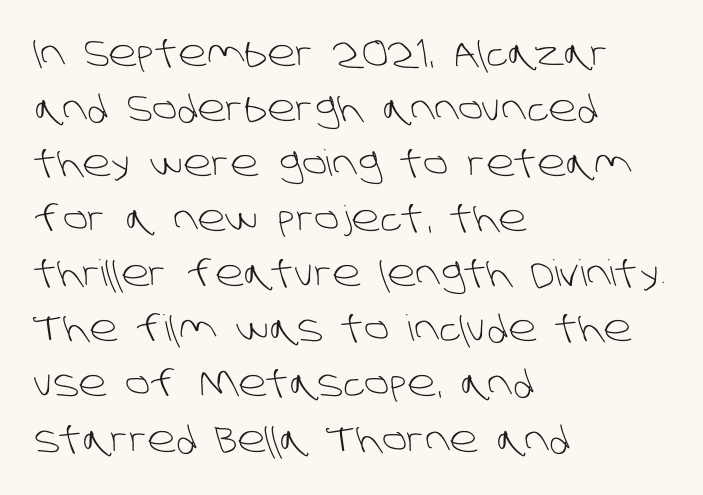
The image shows 36 px light sans-serif type; set left-aligned, normal line spacing (1.53x), normal letter spacing, not underlined; low stroke contrast and a large x-height.
